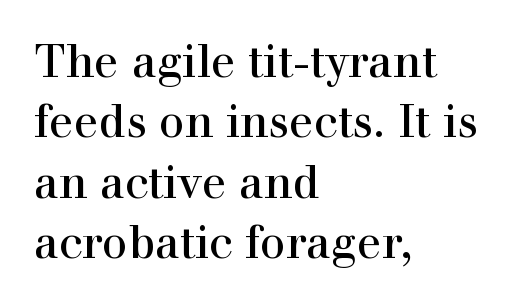
{"serif": "yes", "italic": "no", "width": "normal", "x_height": "medium", "monospaced": "no", "underline": "no", "align": "left", "line_spacing": "normal", "line_spacing_ratio": 1.34, "letter_spacing": "normal", "letter_spacing_em": 0.0, "glyph_px": 45}
